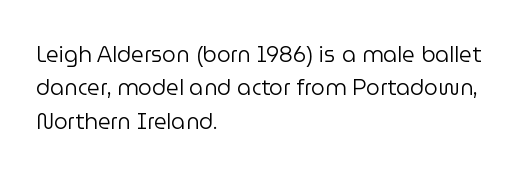
{"italic": "no", "bold": "no", "underline": "no", "align": "left", "line_spacing": "normal", "line_spacing_ratio": 1.52, "letter_spacing": "normal", "letter_spacing_em": 0.0, "glyph_px": 22}
